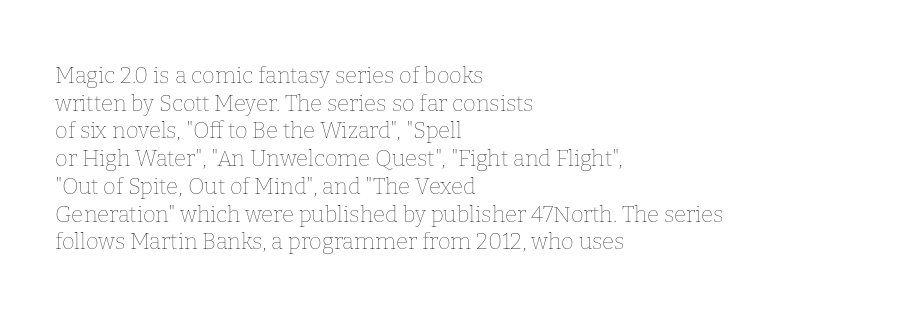
Q: Is the text bold? A: No.
Q: Is the text italic (slanted)? A: No, it is upright.
Q: Is the text underlined? A: No.
Q: How is the paragraph aligned? A: Left-aligned.
Q: Is the spacing between letters normal or unusually wide? A: Normal.
Q: Is the spacing between lines tight, normal or loose? A: Normal.
